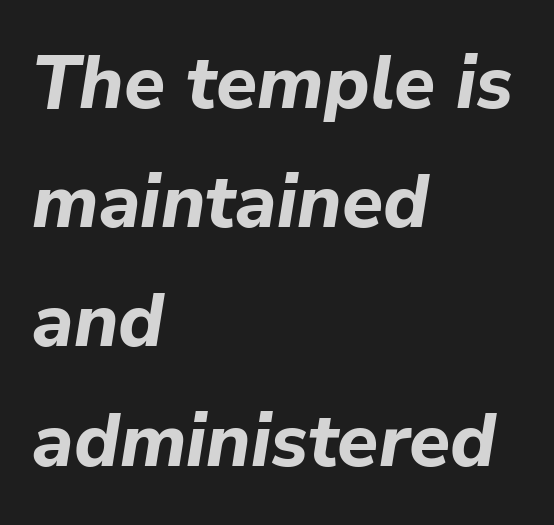
The image shows 75 px bold type, italic (leaning right); set left-aligned, normal line spacing (1.59x), normal letter spacing, not underlined; low stroke contrast and a medium x-height.
